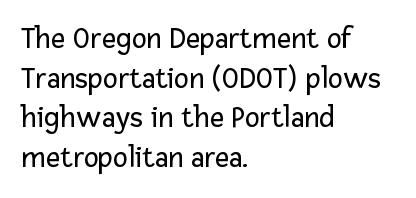
The image shows 31 px regular-weight sans-serif type, upright; set left-aligned, normal line spacing (1.28x), normal letter spacing, not underlined; low stroke contrast and a medium x-height.
